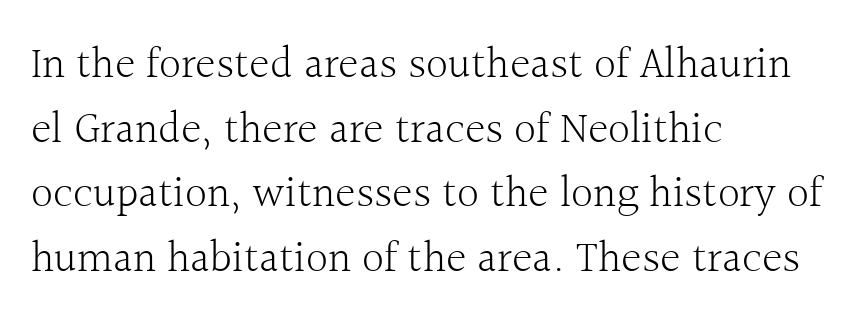
Is the letter spacing exaggerated? No — it looks like the ordinary default. This is roman type, the default non-slanted kind. Do the characters align in a grid? No, the font is proportional. This reads as an unemphasized weight, regular at the heaviest.
